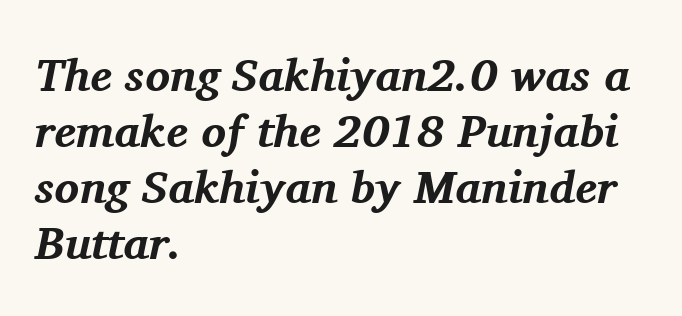
The zone under the glyphs is completely vacant. Do the characters align in a grid? No, the font is proportional. These lines are set flush left with a ragged right edge. A typesetter would label this face a serif.
